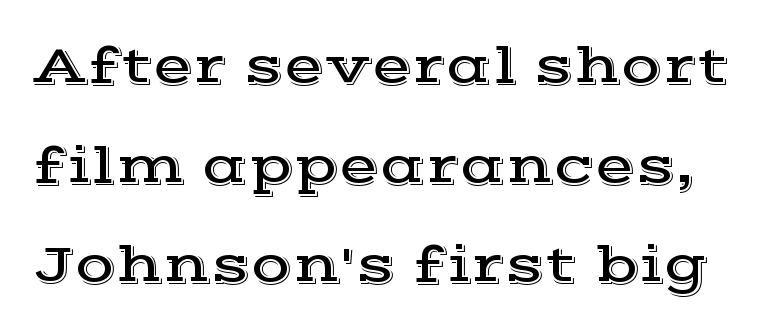
{"serif": "yes", "italic": "no", "width": "wide", "x_height": "medium", "monospaced": "no", "underline": "no", "line_spacing_ratio": 1.88, "letter_spacing": "normal", "letter_spacing_em": 0.0, "glyph_px": 53}
